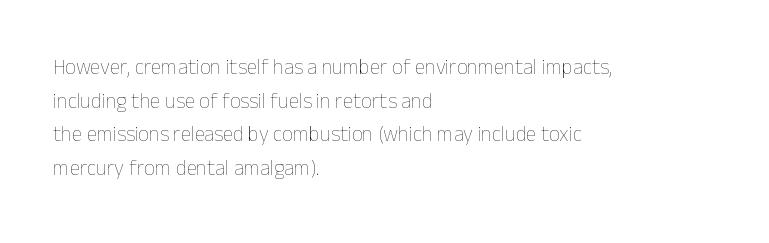
Q: Is the text bold? A: No.
Q: Is the text italic (slanted)? A: No, it is upright.
Q: Is the text underlined? A: No.
Q: How is the paragraph aligned? A: Left-aligned.
Q: Is the spacing between letters normal or unusually wide? A: Normal.
Q: Is the spacing between lines tight, normal or loose? A: Normal.
